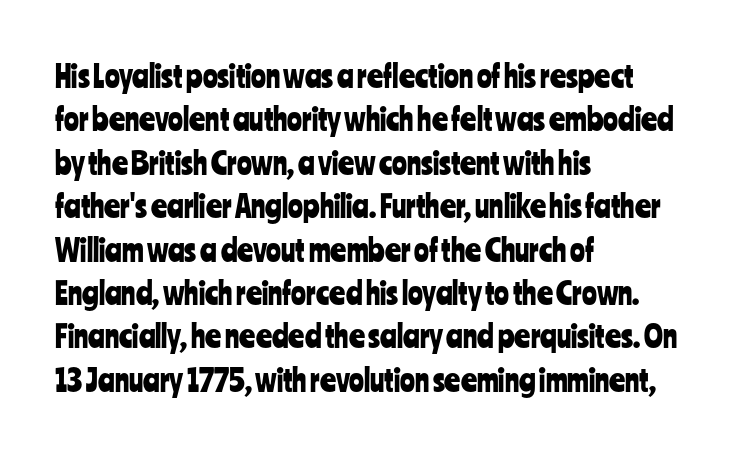
{"serif": "no", "italic": "no", "width": "condensed", "stroke_contrast": "low", "x_height": "medium", "monospaced": "no", "underline": "no", "align": "left", "line_spacing": "normal", "line_spacing_ratio": 1.4, "letter_spacing": "normal", "letter_spacing_em": 0.0, "glyph_px": 31}
